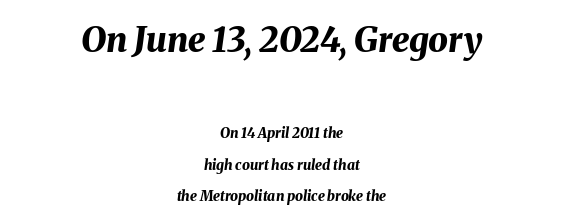
{"italic": "yes", "lean": "right", "slant_degrees": 8, "bold": "yes", "weight": "bold", "width": "normal", "stroke_contrast": "medium", "x_height": "medium", "monospaced": "no", "underline": "no", "align": "center", "line_spacing": "loose", "line_spacing_ratio": 2.26, "letter_spacing": "normal", "letter_spacing_em": 0.0, "larger_block": "first", "size_ratio": 2.5, "glyph_px": 35}
